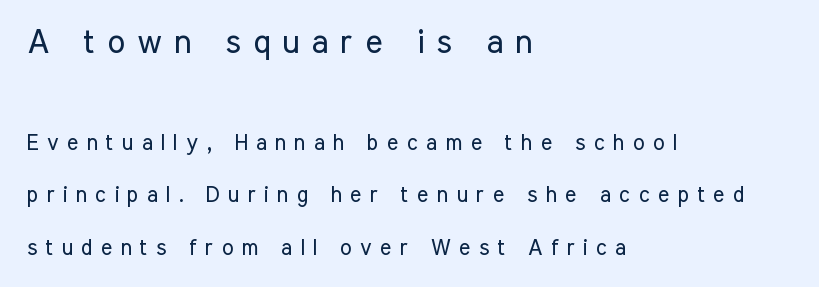
The image shows 33 px regular-weight, condensed sans-serif type, upright; set left-aligned, loose line spacing (2.4x), unusually wide letter spacing (+0.37 em), not underlined; the first (top) block is 1.5x larger; low stroke contrast and a medium x-height.
